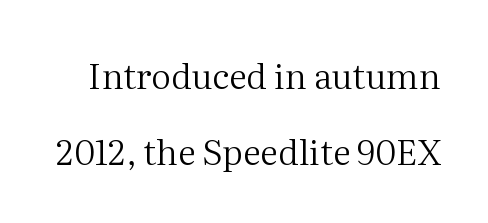
{"serif": "yes", "italic": "no", "bold": "no", "weight": "regular", "width": "normal", "stroke_contrast": "medium", "x_height": "medium", "monospaced": "no", "underline": "no", "line_spacing": "loose", "line_spacing_ratio": 2.17, "letter_spacing": "normal", "letter_spacing_em": 0.0, "glyph_px": 35}
